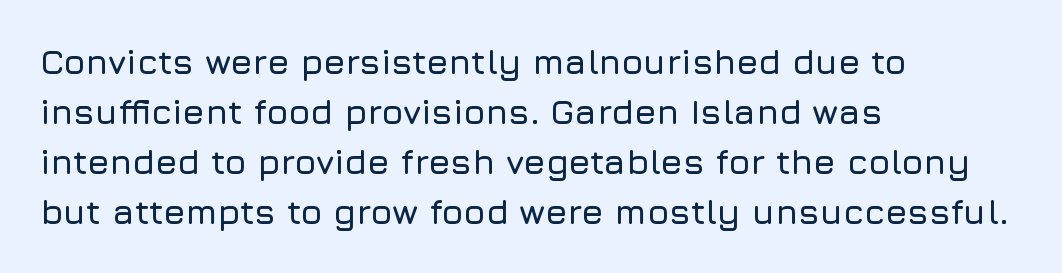
Q: Is the text italic (slanted)? A: No, it is upright.
Q: Is the typeface a serif or a sans-serif typeface? A: Sans-serif.
Q: Is the text underlined? A: No.
Q: How is the paragraph aligned? A: Left-aligned.
Q: Is the spacing between letters normal or unusually wide? A: Normal.
Q: Is the spacing between lines tight, normal or loose? A: Normal.
Q: Width (condensed, normal, or wide)? A: Normal.
Q: Stroke contrast? A: Low.
Q: x-height? A: Medium.
Q: Monospaced? A: No.
